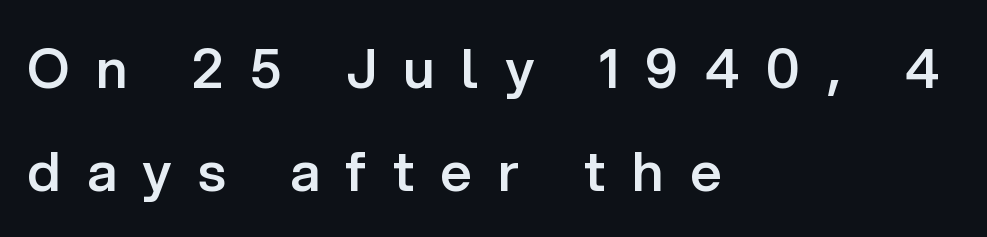
Q: Is the text bold? A: Semi-bold.
Q: Is the text italic (slanted)? A: No, it is upright.
Q: Is the typeface a serif or a sans-serif typeface? A: Sans-serif.
Q: Is the text underlined? A: No.
Q: How is the paragraph aligned? A: Left-aligned.
Q: Is the spacing between letters normal or unusually wide? A: Unusually wide.
Q: Width (condensed, normal, or wide)? A: Normal.
Q: Stroke contrast? A: Low.
Q: x-height? A: Medium.
Q: Monospaced? A: No.
